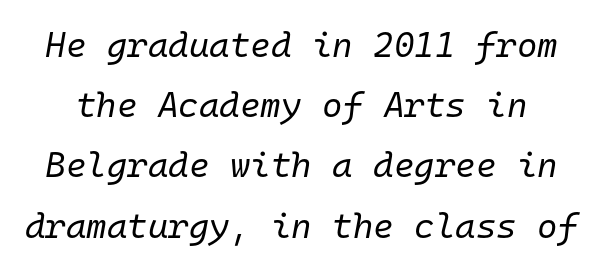
In terms of letterspacing, this is plain default setting. The face used here is monospaced, like something from a code editor. There's an unmistakable incline to the writing here. Stems and bowls with no extra thickness — not bold. The space beneath each line is pristine and unruled.
